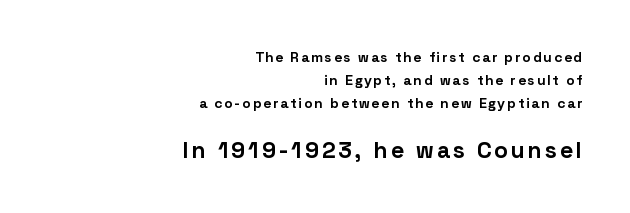
The image shows 23 px bold type, upright; set right-aligned, normal line spacing (1.63x), not underlined; the second (bottom) block is 1.64x larger.
